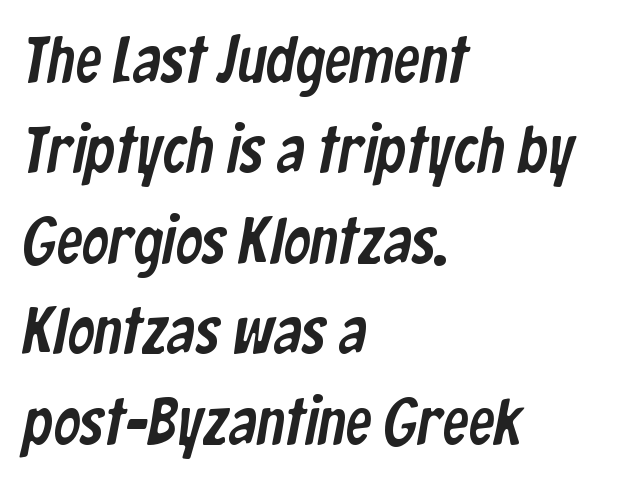
Has an underline been added? It has not. The setting favours the left margin, as ordinary paragraphs usually do. Students, note that the glyphs here touch the page at normal intervals. This sample uses a sans-serif face. Note the varied advance widths — an 'i' is clearly narrower than an 'm'. Compared with typical paragraphs, the rows here are spaced about the same.
